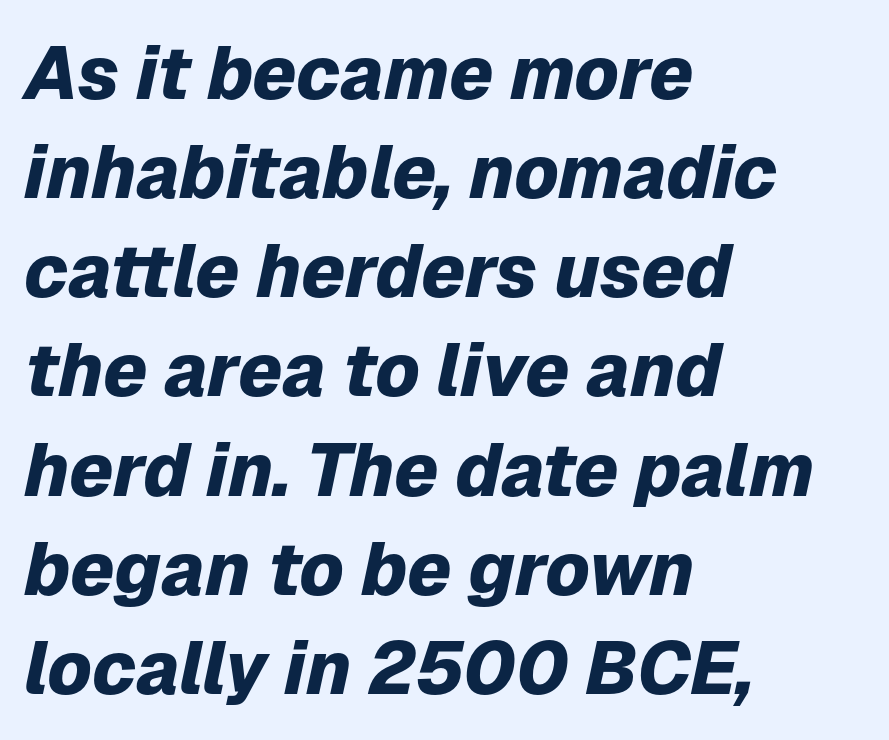
The image shows 74 px heavy type, italic (leaning right); set left-aligned, normal line spacing (1.34x), normal letter spacing, not underlined; low stroke contrast and a medium x-height.
